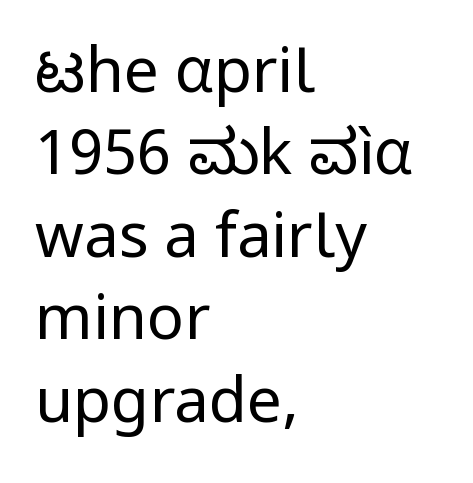
Look at the tracking — it's just the regular setting, nothing added. No extra ink here — the face is not bold. The typesetter chose a ragged-right arrangement here. Character widths vary here, with narrow letters taking less room than wide ones.
